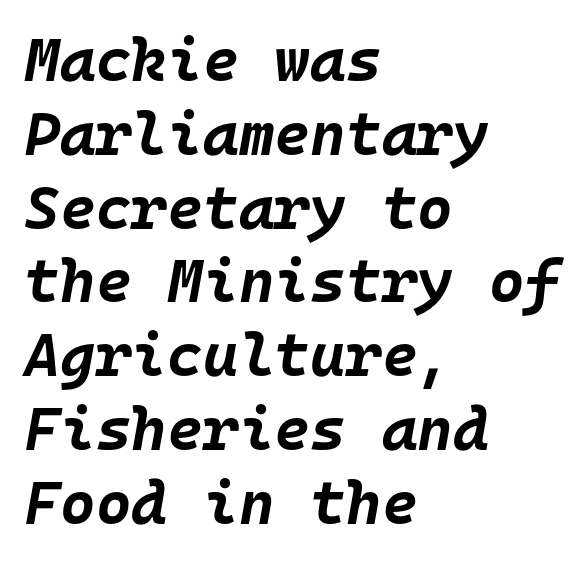
The image shows 61 px bold type, italic (leaning right), monospaced; set left-aligned, line spacing 1.21x, normal letter spacing, not underlined; low stroke contrast and a large x-height.
